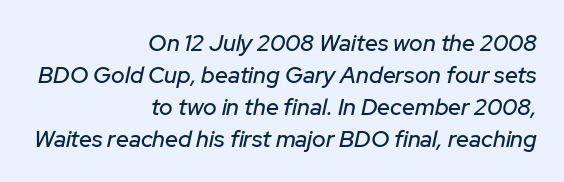
{"italic": "yes", "lean": "right", "slant_degrees": 12, "underline": "no", "align": "right", "line_spacing": "normal", "line_spacing_ratio": 1.39, "letter_spacing": "normal", "letter_spacing_em": 0.0, "glyph_px": 23}
